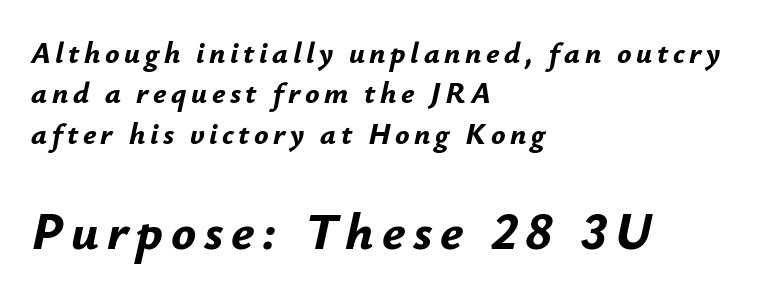
The image shows 52 px bold type, italic (leaning right); set left-aligned, normal line spacing (1.35x), not underlined; the second (bottom) block is 1.73x larger; low stroke contrast and a small x-height.
